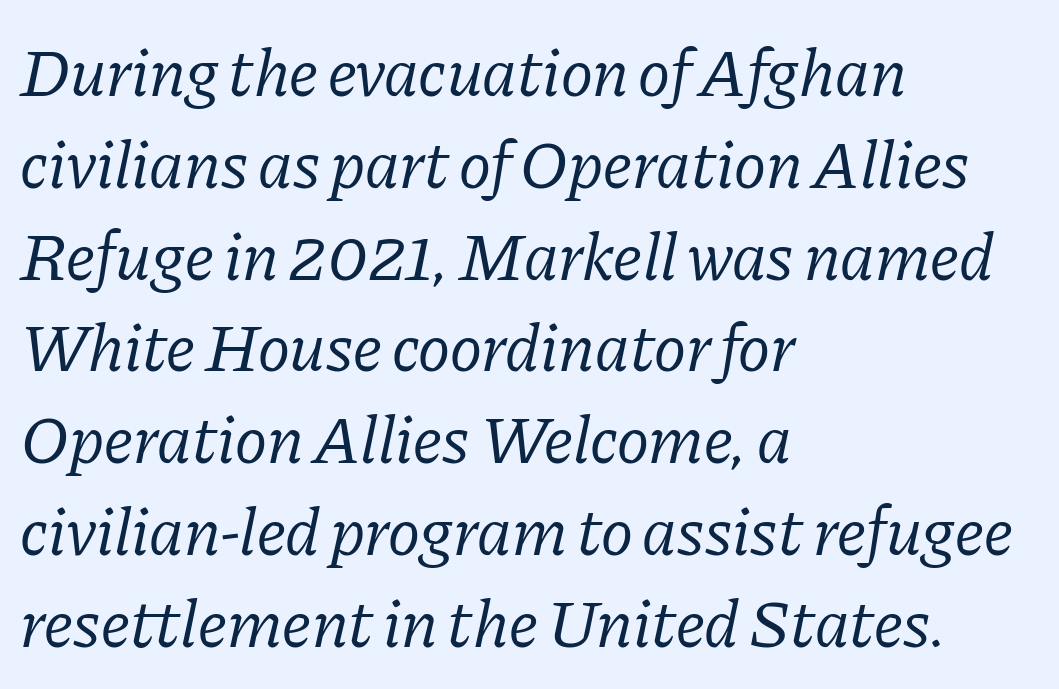
Q: Is the text bold? A: No.
Q: Is the text italic (slanted)? A: Yes, it leans right by about 11 degrees.
Q: Is the typeface a serif or a sans-serif typeface? A: Serif.
Q: Is the text underlined? A: No.
Q: How is the paragraph aligned? A: Left-aligned.
Q: Is the spacing between letters normal or unusually wide? A: Normal.
Q: Is the spacing between lines tight, normal or loose? A: Normal.
Q: Width (condensed, normal, or wide)? A: Normal.
Q: Stroke contrast? A: Low.
Q: x-height? A: Medium.
Q: Monospaced? A: No.
